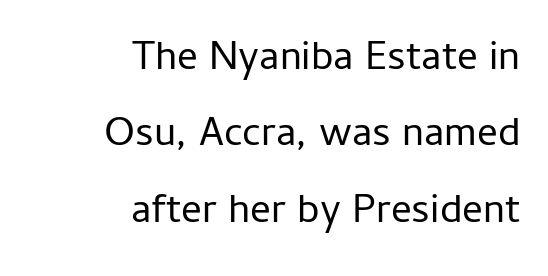
{"serif": "no", "italic": "no", "bold": "no", "weight": "regular", "width": "normal", "stroke_contrast": "low", "x_height": "medium", "monospaced": "no", "underline": "no", "align": "right", "line_spacing_ratio": 1.86, "letter_spacing": "normal", "letter_spacing_em": 0.0, "glyph_px": 41}
